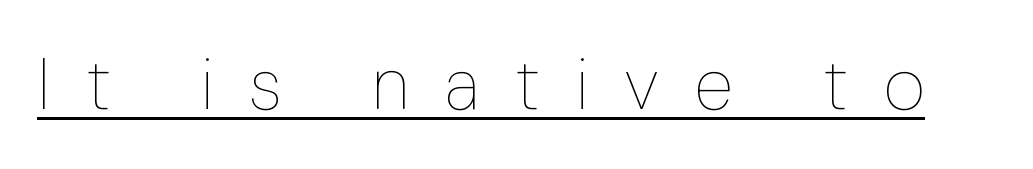
Each stroke keeps to a modest, everyday thickness or less. If you drew a line through each stem, it would be perfectly vertical. Display-style spreading of the glyphs; the letterfit is very open. Underlining? Definitely there.
